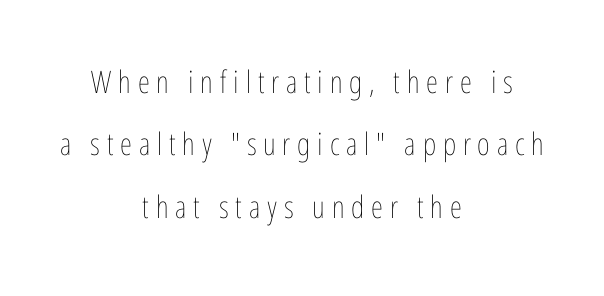
The image shows 31 px thin, condensed type, upright; set centered, loose line spacing (2.01x), unusually wide letter spacing (+0.22 em), not underlined; low stroke contrast and a medium x-height.
